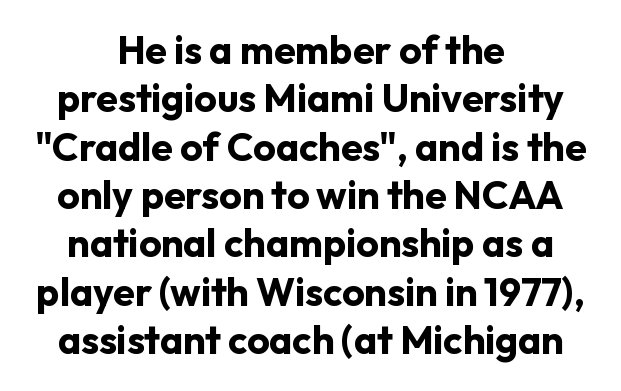
Q: Is the text bold? A: Yes.
Q: Is the text italic (slanted)? A: No, it is upright.
Q: Is the typeface a serif or a sans-serif typeface? A: Sans-serif.
Q: Is the text underlined? A: No.
Q: How is the paragraph aligned? A: Centered.
Q: Is the spacing between letters normal or unusually wide? A: Normal.
Q: Width (condensed, normal, or wide)? A: Normal.
Q: Stroke contrast? A: Low.
Q: x-height? A: Medium.
Q: Monospaced? A: No.
